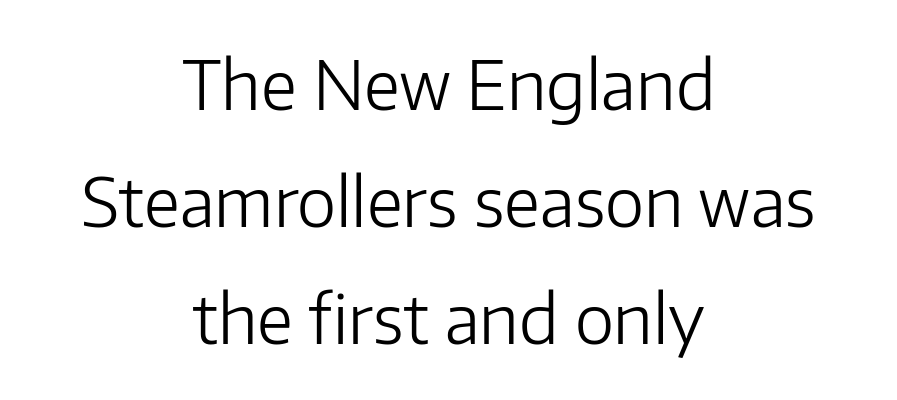
Q: Is the text bold? A: No.
Q: Is the text italic (slanted)? A: No, it is upright.
Q: Is the typeface a serif or a sans-serif typeface? A: Sans-serif.
Q: Is the text underlined? A: No.
Q: How is the paragraph aligned? A: Centered.
Q: Is the spacing between letters normal or unusually wide? A: Normal.
Q: Width (condensed, normal, or wide)? A: Normal.
Q: Stroke contrast? A: Low.
Q: x-height? A: Medium.
Q: Monospaced? A: No.
